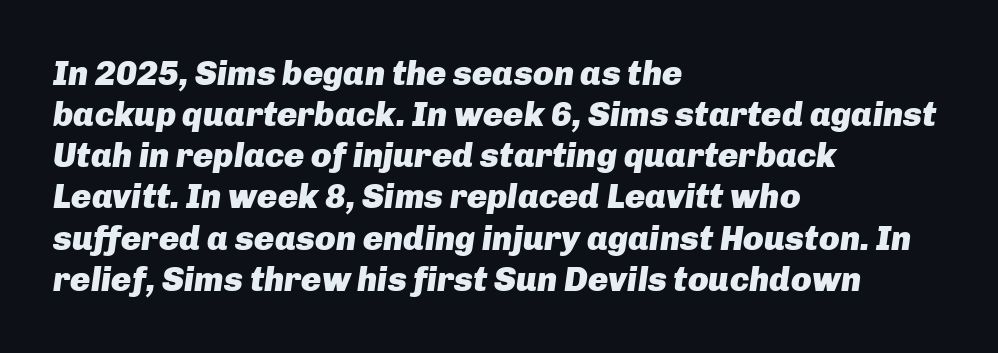
{"italic": "yes", "lean": "right", "slant_degrees": 8, "bold": "yes", "weight": "heavy", "width": "normal", "stroke_contrast": "low", "x_height": "medium", "monospaced": "no", "underline": "no", "align": "left", "line_spacing_ratio": 1.21, "letter_spacing": "normal", "letter_spacing_em": 0.0, "glyph_px": 34}
